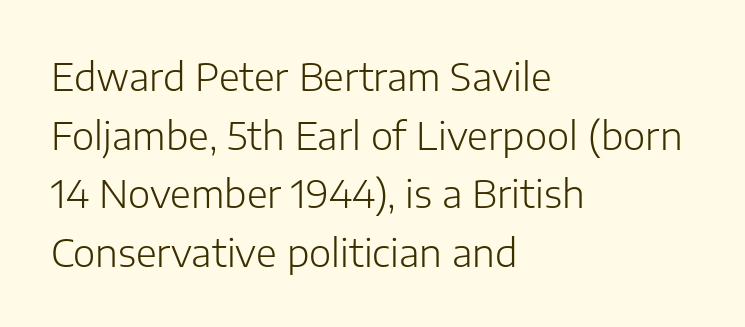
Q: Is the text bold? A: No.
Q: Is the text italic (slanted)? A: No, it is upright.
Q: Is the typeface a serif or a sans-serif typeface? A: Sans-serif.
Q: Is the text underlined? A: No.
Q: How is the paragraph aligned? A: Left-aligned.
Q: Is the spacing between letters normal or unusually wide? A: Normal.
Q: Is the spacing between lines tight, normal or loose? A: Normal.
Q: Width (condensed, normal, or wide)? A: Normal.
Q: Stroke contrast? A: Low.
Q: x-height? A: Medium.
Q: Monospaced? A: No.
